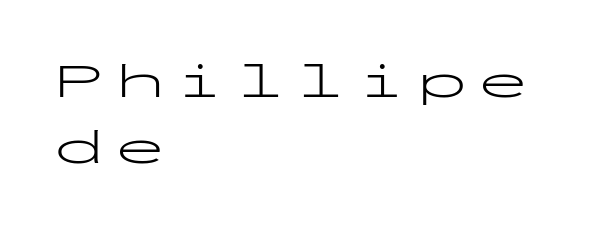
This sample is left-justified, so line endings fall wherever the words run out. Students, observe: this is what conventionally led text looks like. No italicization has been applied; the sample stays upright. This sample has the even, mechanical cadence of fixed-width lettering.
